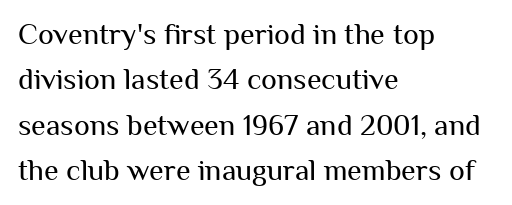
The image shows 30 px regular-weight sans-serif type, upright; set left-aligned, normal line spacing (1.51x), normal letter spacing, not underlined; medium stroke contrast and a medium x-height.
